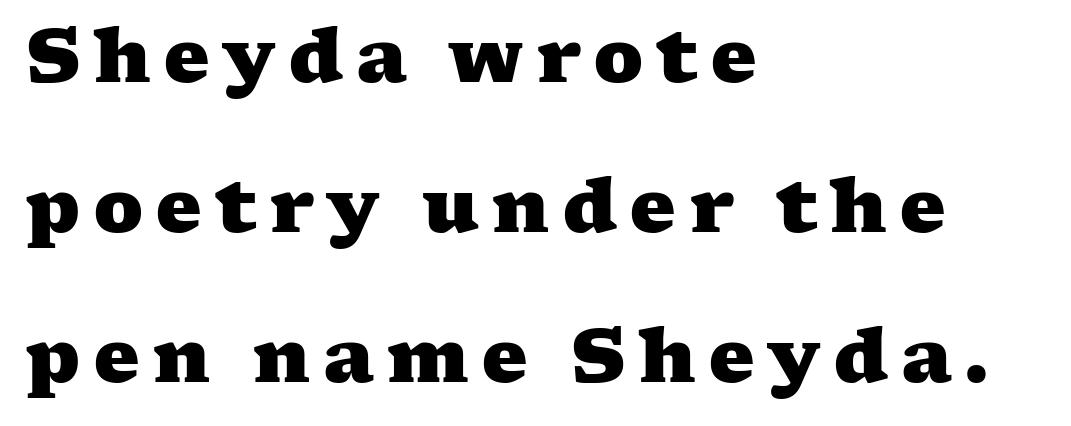
Q: Is the text bold? A: Yes.
Q: Is the typeface a serif or a sans-serif typeface? A: Serif.
Q: Is the text underlined? A: No.
Q: How is the paragraph aligned? A: Left-aligned.
Q: Is the spacing between lines tight, normal or loose? A: Loose.
Q: Width (condensed, normal, or wide)? A: Wide.
Q: Stroke contrast? A: Medium.
Q: x-height? A: Medium.
Q: Monospaced? A: No.
